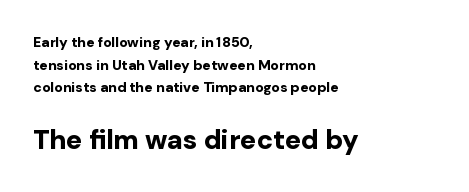
As a designer I'd log this as weight 700, bold. The rendering anchors every line to the left-hand side. The rendering keeps characters at their native spacing. The emphasis by scale lands on block number two, below. This rendering features lettering with no underline.
